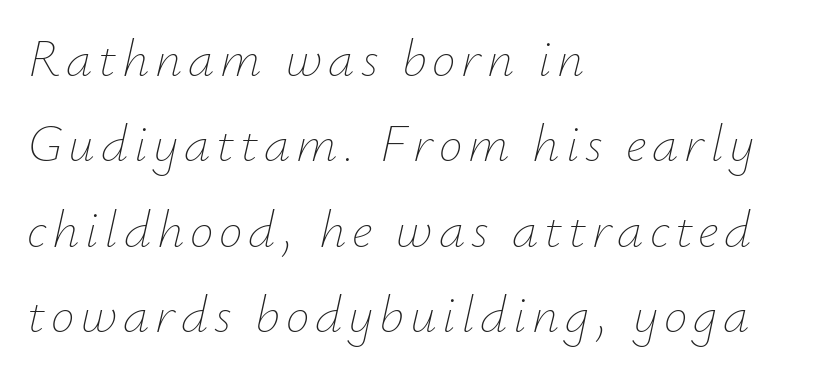
Looks like regular typesetting: each glyph gets only the width it needs. Students, observe: this is what conventionally led text looks like. The weight tops out at a normal text grade. Quick note: underline off.
